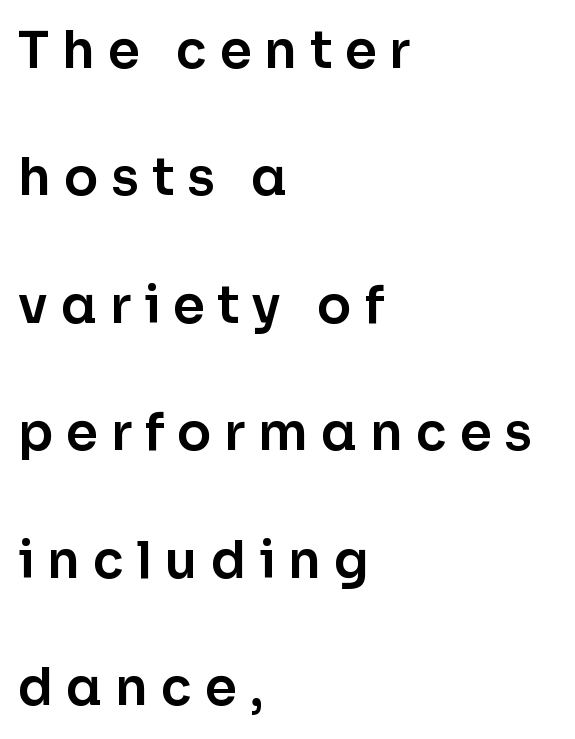
{"serif": "no", "italic": "no", "width": "normal", "stroke_contrast": "low", "x_height": "medium", "monospaced": "no", "underline": "no", "align": "left", "line_spacing": "loose", "line_spacing_ratio": 2.5, "letter_spacing": "wide", "letter_spacing_em": 0.25, "glyph_px": 51}
